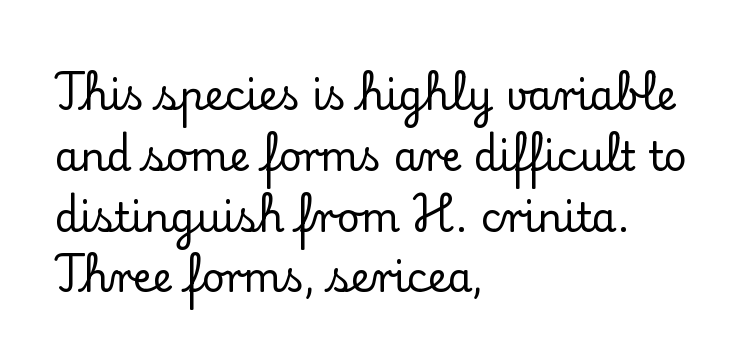
{"serif": "yes", "italic": "no", "width": "normal", "stroke_contrast": "low", "x_height": "small", "monospaced": "no", "underline": "no", "align": "left", "line_spacing": "normal", "line_spacing_ratio": 1.52, "letter_spacing": "normal", "letter_spacing_em": 0.0, "glyph_px": 40}
